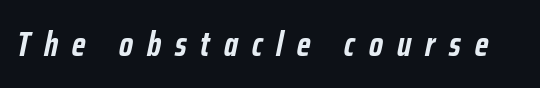
Heft: maximum for text — a bold. The letters are spread apart with noticeably loose tracking. The passage shown is not underscored anywhere. The rendering uses natural spacing where letterforms have individual widths.
